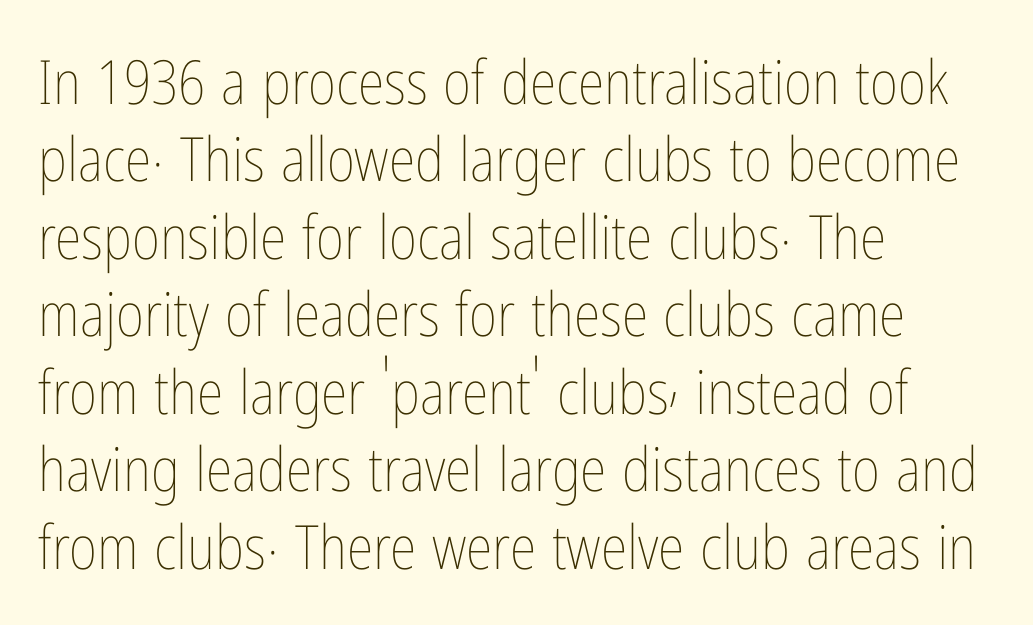
The image shows 61 px thin, condensed type, upright; set left-aligned, normal line spacing (1.27x), normal letter spacing, not underlined; low stroke contrast and a medium x-height.
